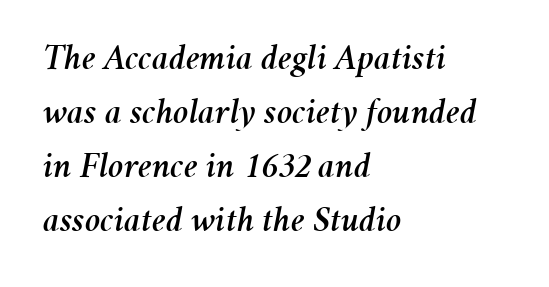
Q: Is the text italic (slanted)? A: Yes, it leans right by about 11 degrees.
Q: Is the text underlined? A: No.
Q: How is the paragraph aligned? A: Left-aligned.
Q: Is the spacing between letters normal or unusually wide? A: Normal.
Q: Is the spacing between lines tight, normal or loose? A: Normal.
Q: Width (condensed, normal, or wide)? A: Normal.
Q: Stroke contrast? A: Medium.
Q: x-height? A: Medium.
Q: Monospaced? A: No.
